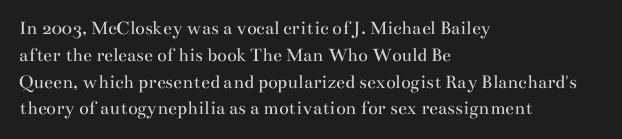
Q: Is the text bold? A: No.
Q: Is the text italic (slanted)? A: No, it is upright.
Q: Is the text underlined? A: No.
Q: How is the paragraph aligned? A: Left-aligned.
Q: Is the spacing between letters normal or unusually wide? A: Normal.
Q: Is the spacing between lines tight, normal or loose? A: Normal.
